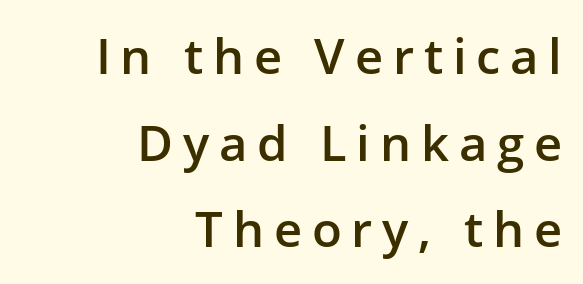
{"serif": "no", "italic": "no", "bold": "semi", "weight": "semibold", "width": "normal", "stroke_contrast": "low", "x_height": "medium", "monospaced": "no", "underline": "no", "align": "right", "line_spacing_ratio": 1.77, "letter_spacing": "wide", "letter_spacing_em": 0.2, "glyph_px": 49}
